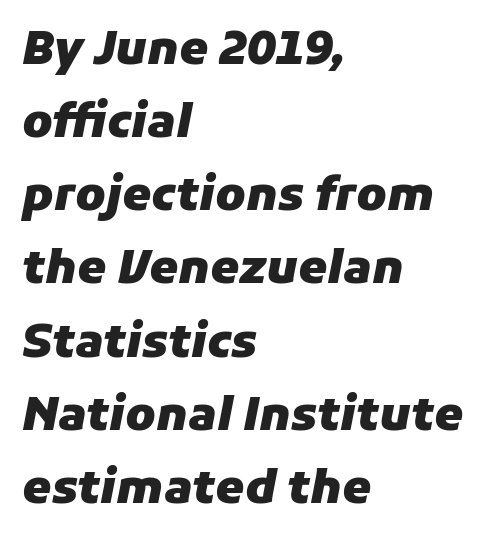
{"italic": "yes", "lean": "right", "slant_degrees": 11, "bold": "yes", "weight": "heavy", "width": "normal", "stroke_contrast": "low", "x_height": "medium", "monospaced": "no", "underline": "no", "align": "left", "line_spacing": "normal", "line_spacing_ratio": 1.59, "letter_spacing": "normal", "letter_spacing_em": 0.0, "glyph_px": 46}
